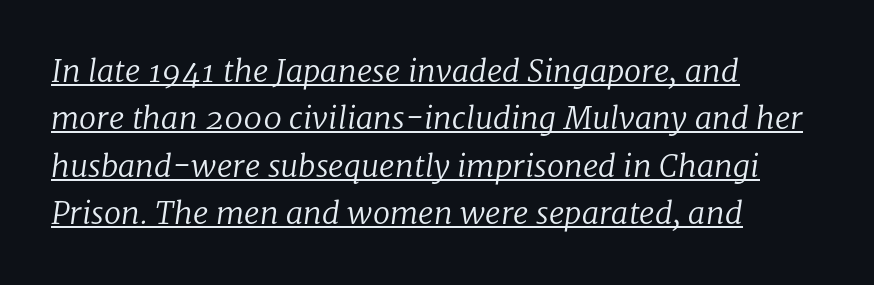
Regular leading. This sample is left-justified, so line endings fall wherever the words run out. Each word holds together tightly as a unit, with standard inter-letter gaps. Has an underline been added? It has. Look at the bottom of the vertical strokes: they flare into serifs here. You could not count columns in this text — the font is proportionally spaced.
